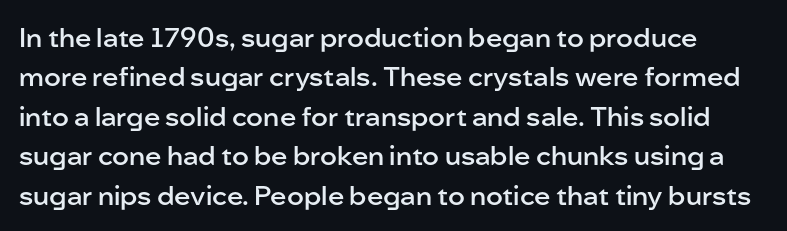
{"italic": "no", "bold": "semi", "underline": "no", "line_spacing": "normal", "line_spacing_ratio": 1.46, "letter_spacing": "normal", "letter_spacing_em": 0.0, "glyph_px": 27}
